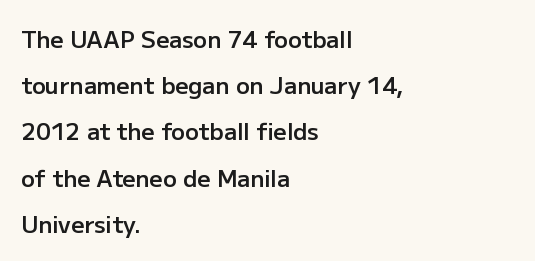
{"italic": "no", "bold": "semi", "underline": "no", "align": "left", "line_spacing": "loose", "line_spacing_ratio": 2.01, "letter_spacing": "normal", "letter_spacing_em": 0.0, "glyph_px": 23}
